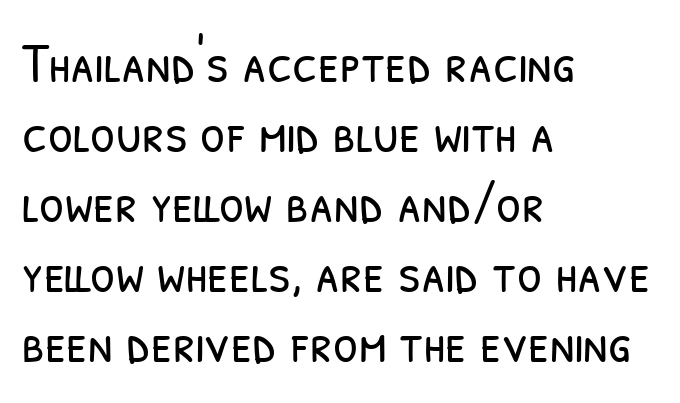
Q: Is the text bold? A: No.
Q: Is the typeface a serif or a sans-serif typeface? A: Sans-serif.
Q: Is the text underlined? A: No.
Q: How is the paragraph aligned? A: Left-aligned.
Q: Is the spacing between letters normal or unusually wide? A: Normal.
Q: Width (condensed, normal, or wide)? A: Condensed.
Q: Stroke contrast? A: Low.
Q: x-height? A: Medium.
Q: Monospaced? A: No.
